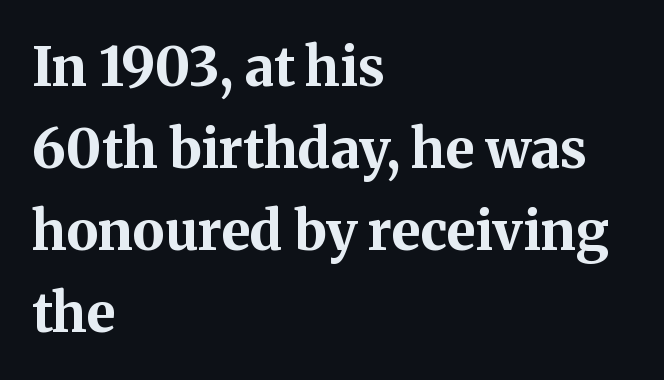
The vertical gap from one line to the next is medium. Plenty of ink on the page — the face is bold. You could not count columns in this text — the font is proportionally spaced. Vertical strokes here are truly vertical.
